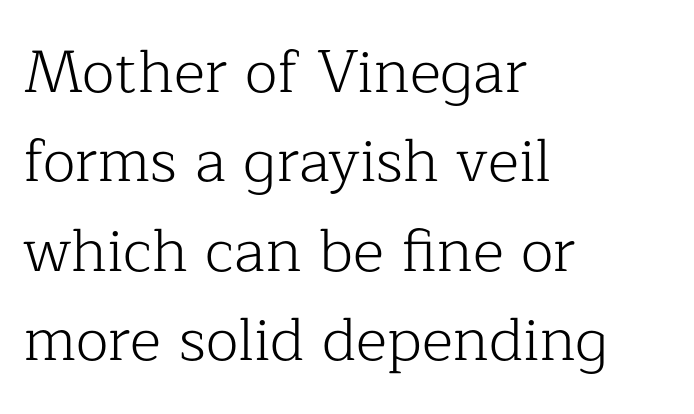
The image shows 60 px light serif type, upright; set left-aligned, normal line spacing (1.49x), normal letter spacing, not underlined; low stroke contrast and a medium x-height.
